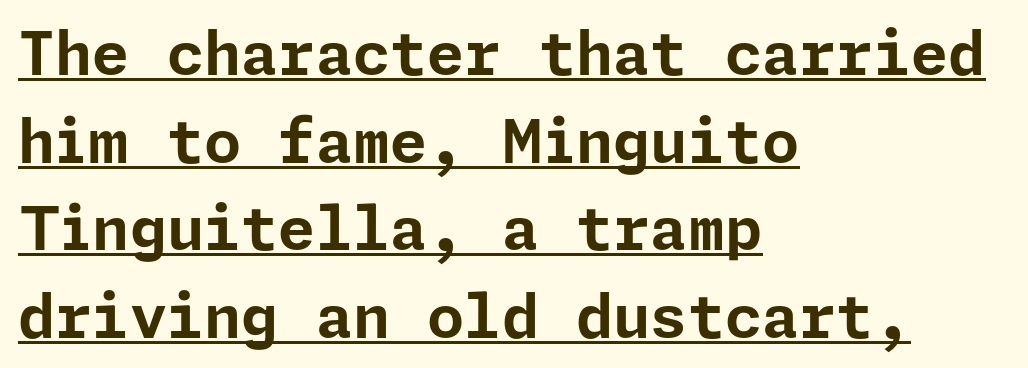
{"serif": "no", "italic": "no", "bold": "yes", "weight": "bold", "width": "normal", "stroke_contrast": "low", "x_height": "medium", "underline": "yes", "align": "left", "line_spacing": "normal", "line_spacing_ratio": 1.46, "letter_spacing": "normal", "letter_spacing_em": 0.0, "glyph_px": 60}
